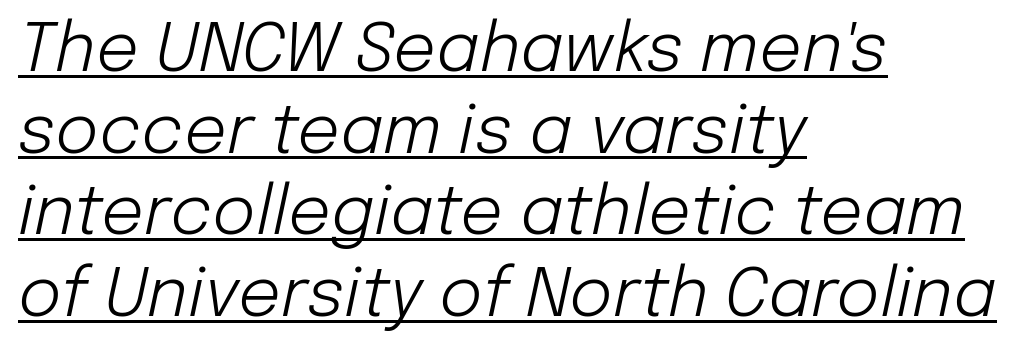
Q: Is the text bold? A: No.
Q: Is the text italic (slanted)? A: Yes, it leans right by about 12 degrees.
Q: Is the text underlined? A: Yes.
Q: How is the paragraph aligned? A: Left-aligned.
Q: Is the spacing between letters normal or unusually wide? A: Normal.
Q: Width (condensed, normal, or wide)? A: Normal.
Q: Stroke contrast? A: Low.
Q: x-height? A: Medium.
Q: Monospaced? A: No.
